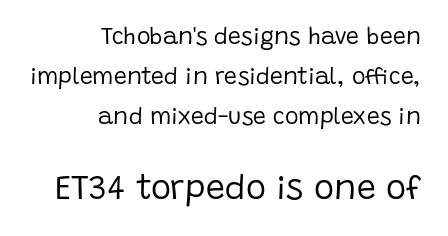
{"serif": "no", "italic": "no", "bold": "no", "weight": "regular", "width": "normal", "stroke_contrast": "low", "x_height": "large", "monospaced": "no", "underline": "no", "align": "right", "line_spacing_ratio": 1.73, "letter_spacing": "normal", "letter_spacing_em": 0.0, "larger_block": "second", "size_ratio": 1.48, "glyph_px": 34}
